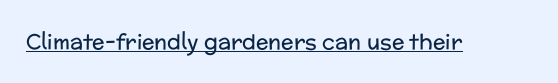
Italic: no, the glyphs are upright roman. You can see a thin bar hugging the bottom of the glyphs. Nothing heavy about these letters — not bold at all. Look at the tracking — it's just the regular setting, nothing added.
